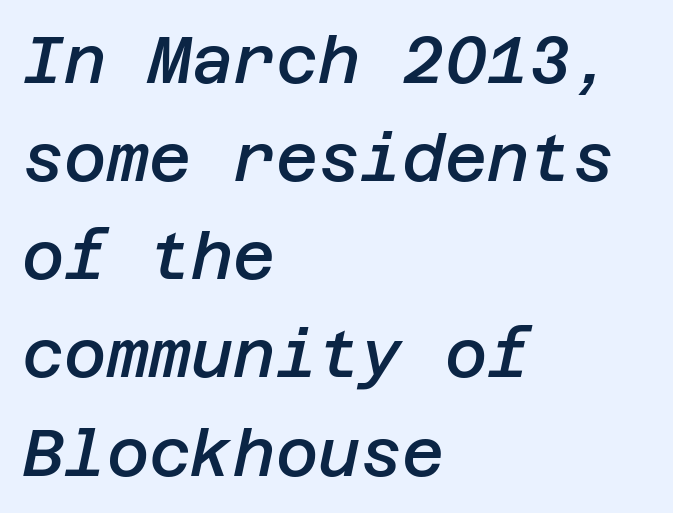
Emphasis-style slanted type is in use. Each glyph is drawn with semibold strokes, heavier than normal yet not fully bold. Observe the ordinary spacing: letters are neighbours, not strangers. Underlining? Definitely not there. In terms of leading, this rendering sits right in the middle.
